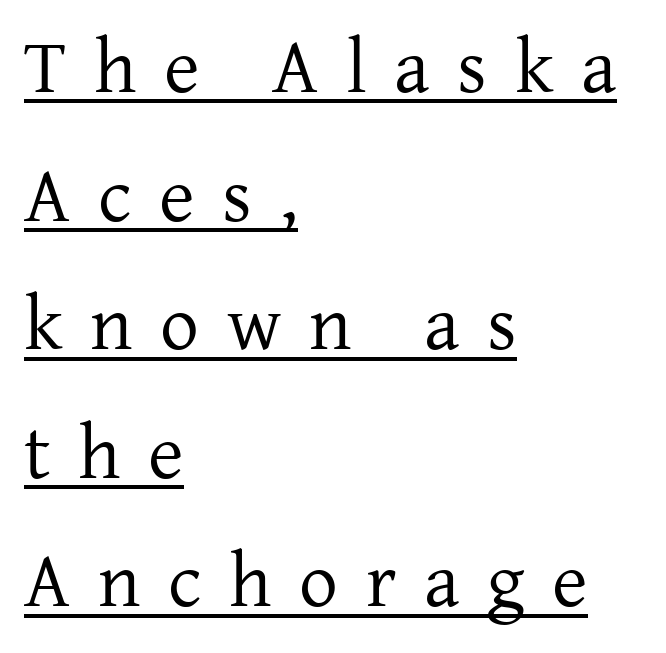
The image shows 77 px regular-weight serif type, upright; set left-aligned, normal line spacing (1.67x), unusually wide letter spacing (+0.36 em), underlined; low stroke contrast and a medium x-height.
